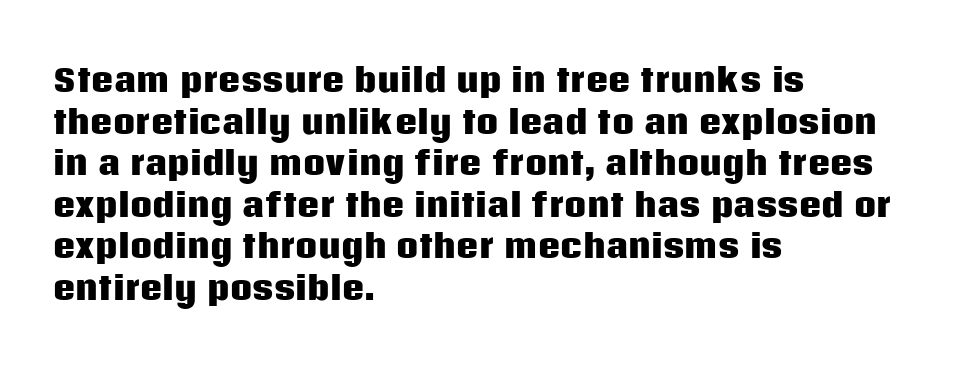
Q: Is the text bold? A: Yes.
Q: Is the text italic (slanted)? A: No, it is upright.
Q: Is the typeface a serif or a sans-serif typeface? A: Sans-serif.
Q: Is the text underlined? A: No.
Q: How is the paragraph aligned? A: Left-aligned.
Q: Is the spacing between letters normal or unusually wide? A: Normal.
Q: Is the spacing between lines tight, normal or loose? A: Normal.
Q: Width (condensed, normal, or wide)? A: Normal.
Q: Stroke contrast? A: Low.
Q: x-height? A: Large.
Q: Monospaced? A: No.
